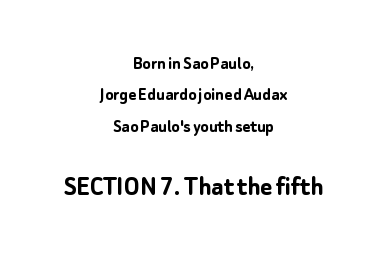
The image shows 29 px semibold sans-serif type, upright; set centered, normal line spacing (1.65x), normal letter spacing, not underlined; the second (bottom) block is 1.53x larger; low stroke contrast and a medium x-height.
